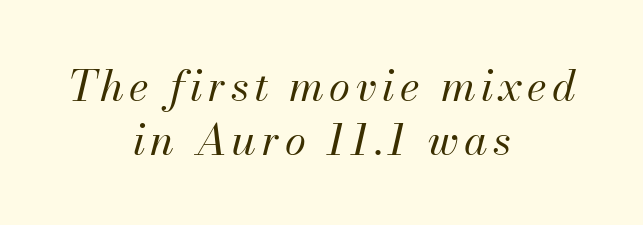
Q: Is the text bold? A: No.
Q: Is the text italic (slanted)? A: Yes, it leans right by about 13 degrees.
Q: Is the text underlined? A: No.
Q: How is the paragraph aligned? A: Centered.
Q: Is the spacing between lines tight, normal or loose? A: Normal.
Q: Width (condensed, normal, or wide)? A: Normal.
Q: Stroke contrast? A: Medium.
Q: x-height? A: Small.
Q: Monospaced? A: No.
